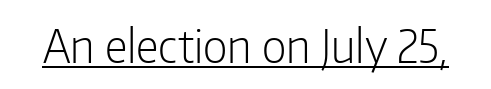
Each stroke keeps to a modest, everyday thickness or less. This sample uses a sans-serif face. Nope, not italic — everything's standing straight. Every word sits above its own underline.
